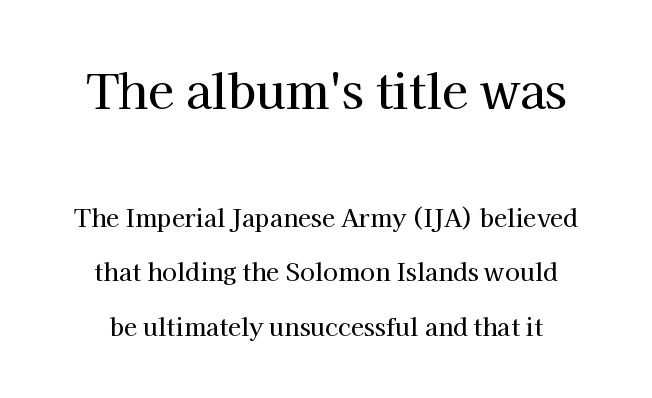
Q: Is the text italic (slanted)? A: No, it is upright.
Q: Is the typeface a serif or a sans-serif typeface? A: Serif.
Q: Is the text underlined? A: No.
Q: Is the spacing between letters normal or unusually wide? A: Normal.
Q: Is the spacing between lines tight, normal or loose? A: Loose.
Q: Which block of text is set in a larger size, the first (top) or the second (bottom)? A: The first (top) one.
Q: Width (condensed, normal, or wide)? A: Normal.
Q: Stroke contrast? A: High.
Q: x-height? A: Medium.
Q: Monospaced? A: No.
